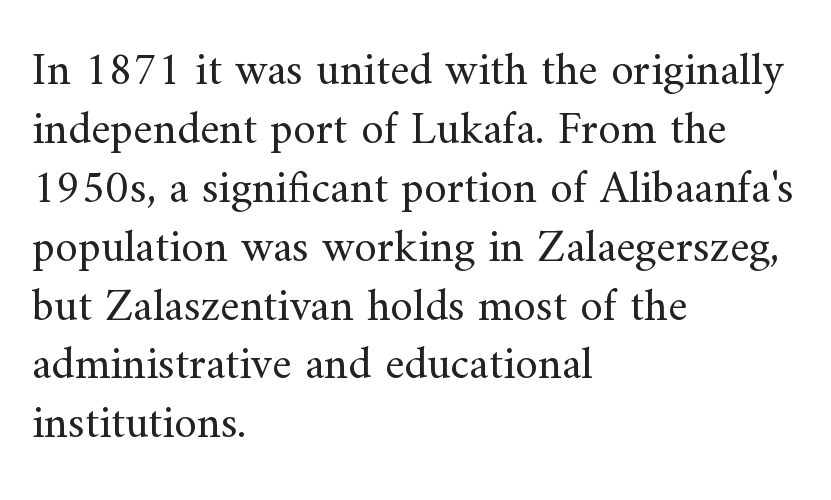
The image shows 46 px regular-weight serif type, upright; set left-aligned, normal line spacing (1.28x), normal letter spacing, not underlined; medium stroke contrast and a small x-height.
